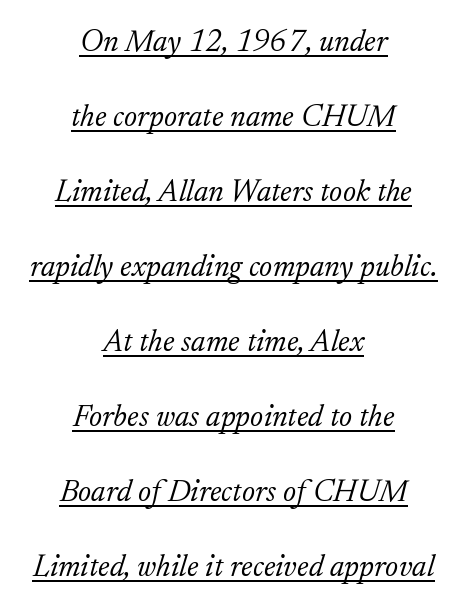
The image shows 31 px light serif type, italic (leaning right); set centered, loose line spacing (2.42x), normal letter spacing, underlined; low stroke contrast and a small x-height.
